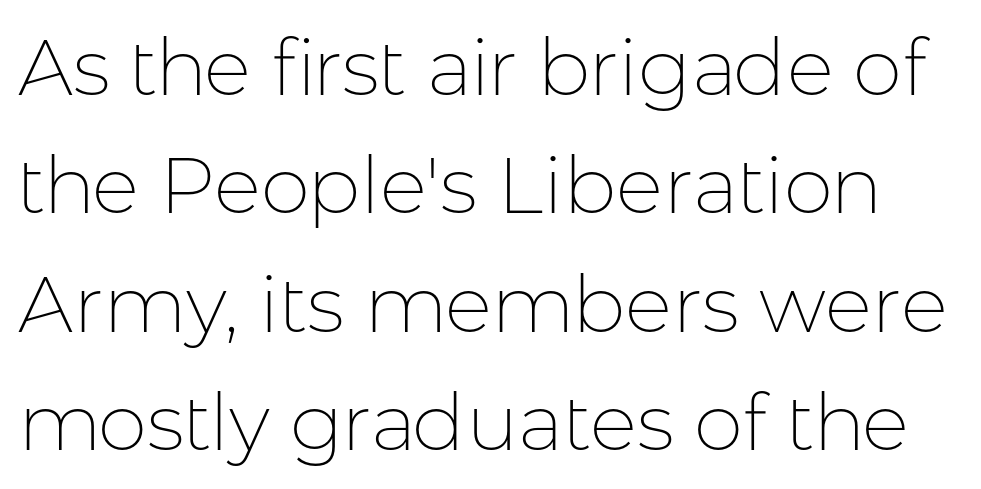
Is the type heavy? It reads as light-to-regular instead. Glyph-to-glyph distance matches everyday printed text. Nope, no serifs anywhere on these letters. Beneath every word, the page is bare.
